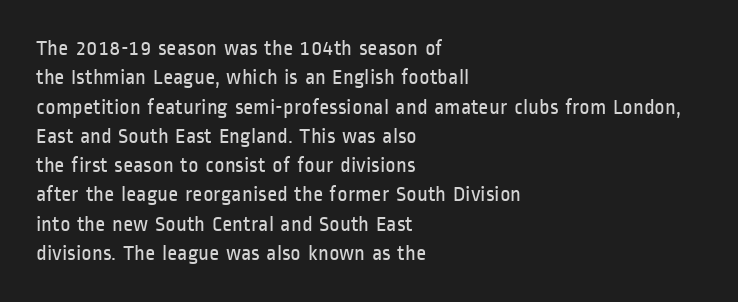
{"italic": "no", "bold": "no", "underline": "no", "align": "left", "line_spacing": "normal", "line_spacing_ratio": 1.33, "letter_spacing": "normal", "letter_spacing_em": 0.0, "glyph_px": 22}
